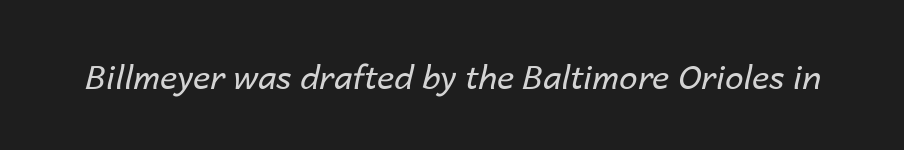
The letters sit at their default tracking, neither squeezed nor spread. Beneath every word, the page is bare. Emphasis-style slanted type is in use. Varying glyph widths throughout — classic text-font behaviour. The cut favours lightness, reaching ordinary text weight at its darkest.
